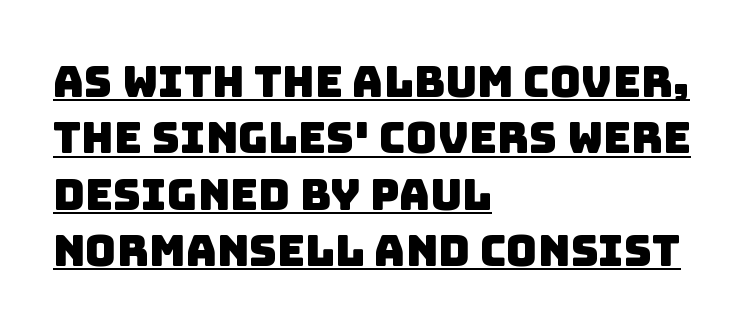
The image shows 43 px sans-serif type; set left-aligned, normal line spacing (1.31x), normal letter spacing, underlined; low stroke contrast and a large x-height.
